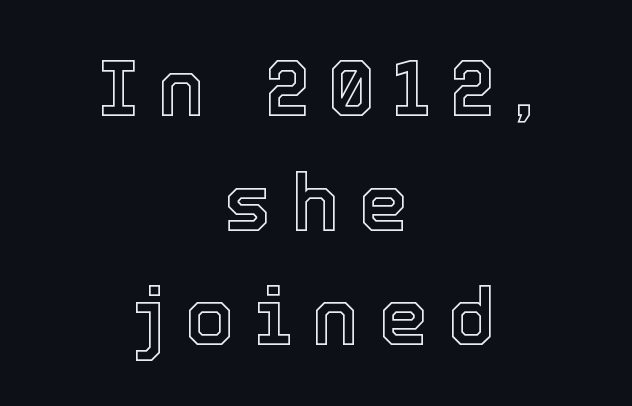
The image shows 79 px text type, upright; set centered, normal line spacing (1.45x), unusually wide letter spacing (+0.25 em), not underlined; a medium x-height.
